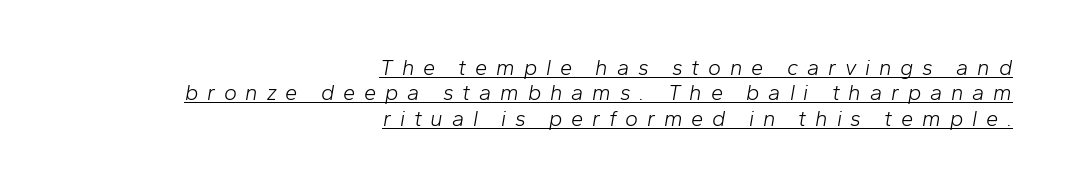
The image shows 22 px text type, italic (leaning right); set right-aligned, tight line spacing (1.15x), unusually wide letter spacing (+0.4 em), underlined.
